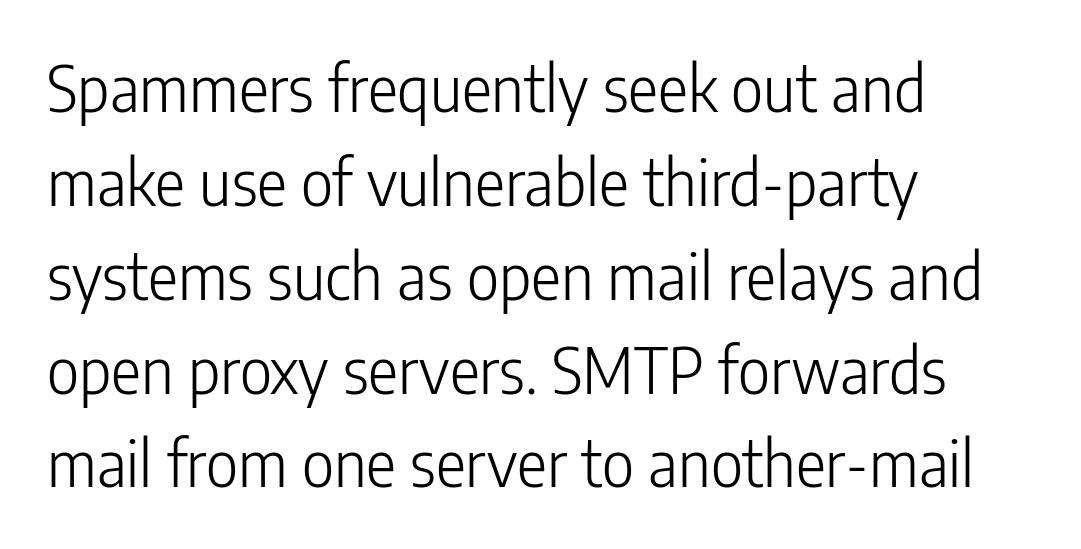
Normally led — the rows are evenly, conventionally spaced. Posture: upright roman. Here the designer chose a conventional face with non-uniform glyph widths. Lines of text with bare space underneath. The strokes are not fattened; the text isn't bold. There is no visible air inserted between adjacent glyphs.
